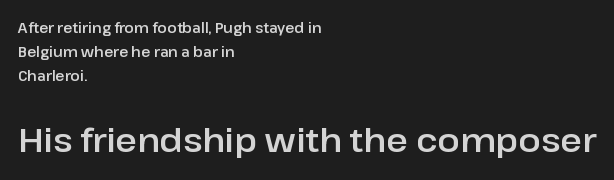
{"serif": "no", "italic": "no", "width": "normal", "stroke_contrast": "low", "x_height": "medium", "monospaced": "no", "underline": "no", "align": "left", "line_spacing": "normal", "line_spacing_ratio": 1.7, "letter_spacing": "normal", "letter_spacing_em": 0.0, "larger_block": "second", "size_ratio": 2.36, "glyph_px": 33}
